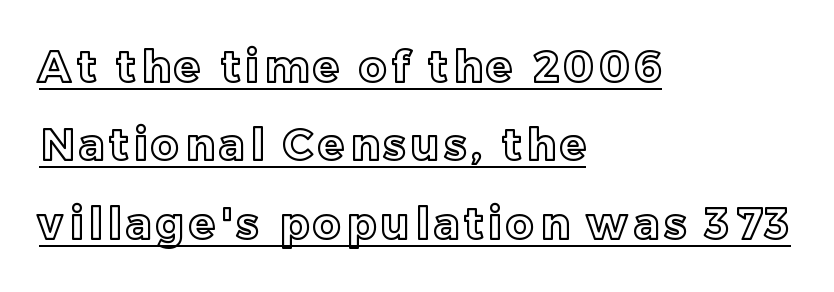
{"italic": "no", "width": "normal", "x_height": "medium", "monospaced": "no", "underline": "yes", "align": "left", "line_spacing_ratio": 1.82, "glyph_px": 43}
